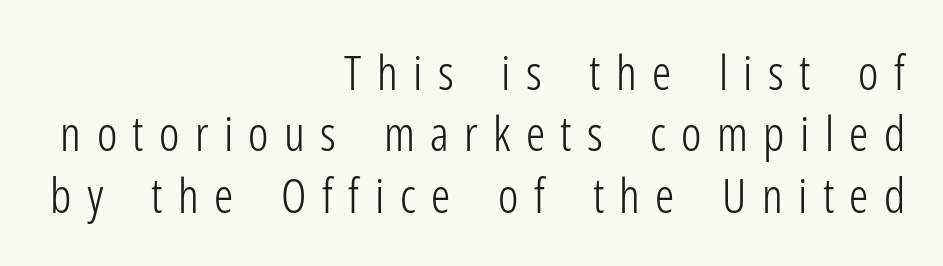
{"serif": "no", "italic": "no", "bold": "no", "weight": "light", "width": "condensed", "stroke_contrast": "low", "x_height": "medium", "monospaced": "no", "underline": "no", "align": "right", "line_spacing": "normal", "line_spacing_ratio": 1.28, "letter_spacing": "wide", "letter_spacing_em": 0.32, "glyph_px": 48}
